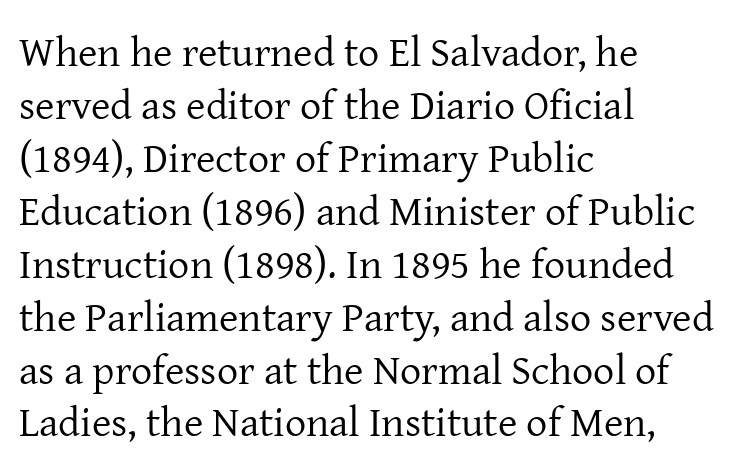
{"serif": "yes", "italic": "no", "bold": "no", "weight": "regular", "width": "normal", "stroke_contrast": "low", "x_height": "medium", "monospaced": "no", "underline": "no", "align": "left", "line_spacing": "normal", "line_spacing_ratio": 1.26, "letter_spacing": "normal", "letter_spacing_em": 0.0, "glyph_px": 42}
